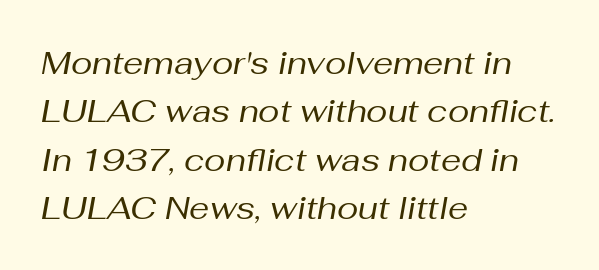
The image shows 32 px regular-weight type, italic (leaning right); set left-aligned, normal line spacing (1.51x), normal letter spacing, not underlined; medium stroke contrast and a medium x-height.
